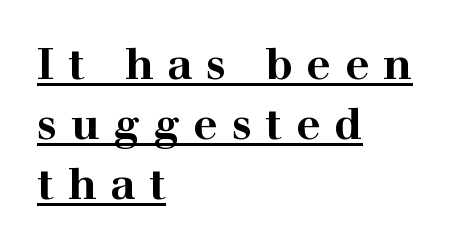
Q: Is the text bold? A: Yes.
Q: Is the text italic (slanted)? A: No, it is upright.
Q: Is the typeface a serif or a sans-serif typeface? A: Serif.
Q: Is the text underlined? A: Yes.
Q: How is the paragraph aligned? A: Left-aligned.
Q: Is the spacing between letters normal or unusually wide? A: Unusually wide.
Q: Is the spacing between lines tight, normal or loose? A: Normal.
Q: Width (condensed, normal, or wide)? A: Wide.
Q: Stroke contrast? A: High.
Q: x-height? A: Medium.
Q: Monospaced? A: No.
